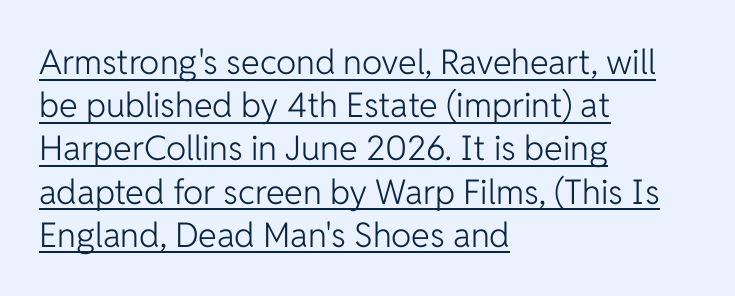
{"serif": "no", "italic": "no", "bold": "no", "weight": "light", "width": "normal", "stroke_contrast": "low", "x_height": "medium", "monospaced": "no", "underline": "yes", "align": "left", "line_spacing": "normal", "line_spacing_ratio": 1.27, "letter_spacing": "normal", "letter_spacing_em": 0.0, "glyph_px": 34}
